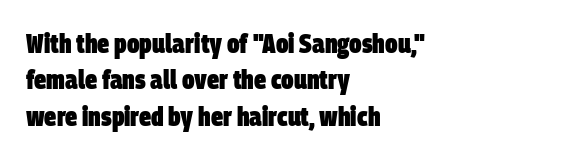
{"bold": "yes", "underline": "no", "align": "left", "line_spacing": "normal", "line_spacing_ratio": 1.35, "letter_spacing": "normal", "letter_spacing_em": 0.0, "glyph_px": 27}
